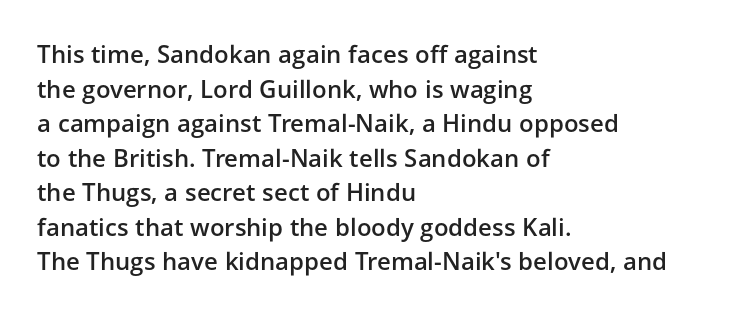
{"italic": "no", "bold": "semi", "underline": "no", "align": "left", "line_spacing": "normal", "line_spacing_ratio": 1.44, "letter_spacing": "normal", "letter_spacing_em": 0.0, "glyph_px": 24}
